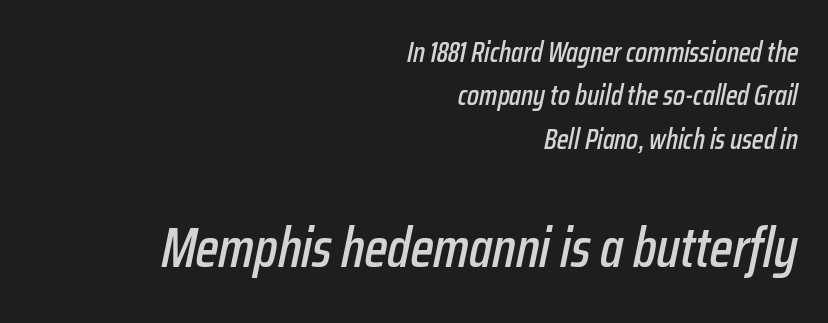
The image shows 55 px condensed type, italic (leaning right); set right-aligned, normal line spacing (1.55x), normal letter spacing, not underlined; the second (bottom) block is 1.96x larger; low stroke contrast and a medium x-height.
